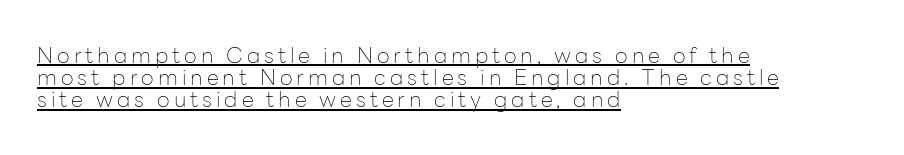
Q: Is the text bold? A: No.
Q: Is the text italic (slanted)? A: No, it is upright.
Q: Is the text underlined? A: Yes.
Q: How is the paragraph aligned? A: Left-aligned.
Q: Is the spacing between lines tight, normal or loose? A: Tight.
